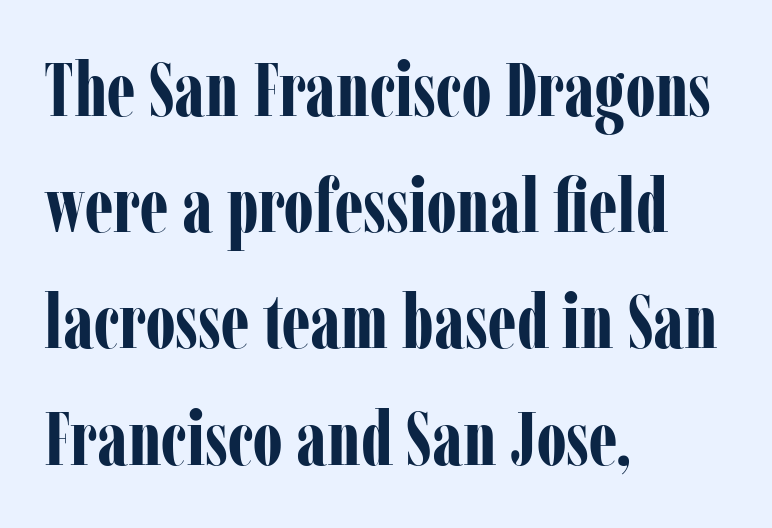
Q: Is the text bold? A: Yes.
Q: Is the text italic (slanted)? A: No, it is upright.
Q: Is the typeface a serif or a sans-serif typeface? A: Serif.
Q: Is the text underlined? A: No.
Q: How is the paragraph aligned? A: Left-aligned.
Q: Is the spacing between letters normal or unusually wide? A: Normal.
Q: Is the spacing between lines tight, normal or loose? A: Normal.
Q: Width (condensed, normal, or wide)? A: Condensed.
Q: Stroke contrast? A: Low.
Q: x-height? A: Medium.
Q: Monospaced? A: No.
